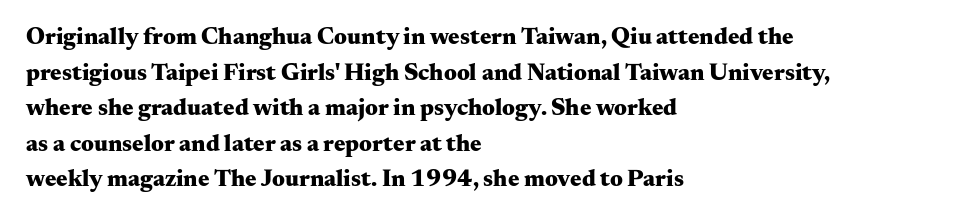
The image shows 24 px bold type, upright; set left-aligned, normal line spacing (1.48x), normal letter spacing, not underlined.
